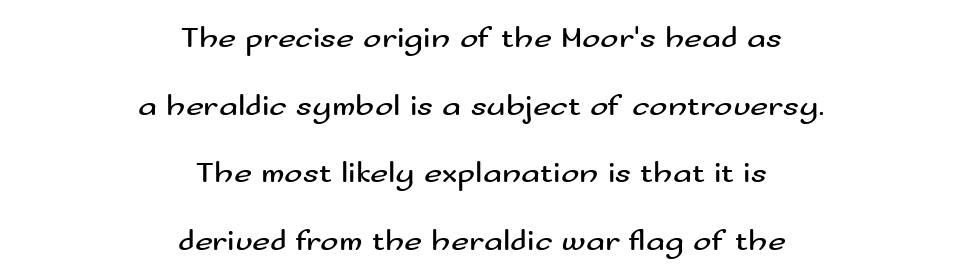
This sample has the flowing, uneven cadence of proportional lettering. The face used here is rendered with its standard letterfit. You can tell it's not italic because the verticals are truly vertical. Serifs: no, the terminals of the letterforms are clean. In CSS terms this would be text-align: center.
